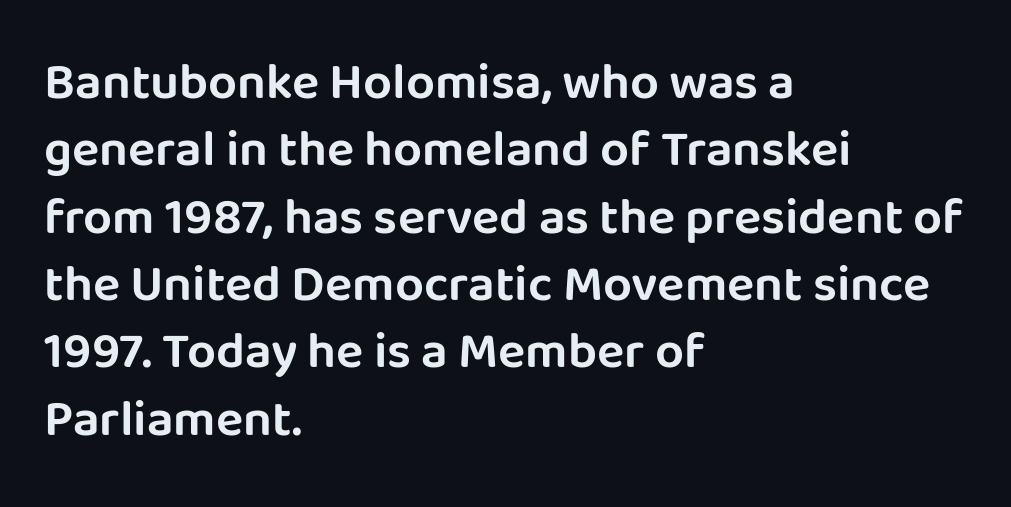
{"serif": "no", "italic": "no", "width": "normal", "stroke_contrast": "low", "x_height": "large", "monospaced": "no", "underline": "no", "align": "left", "line_spacing": "normal", "line_spacing_ratio": 1.32, "letter_spacing": "normal", "letter_spacing_em": 0.0, "glyph_px": 51}
